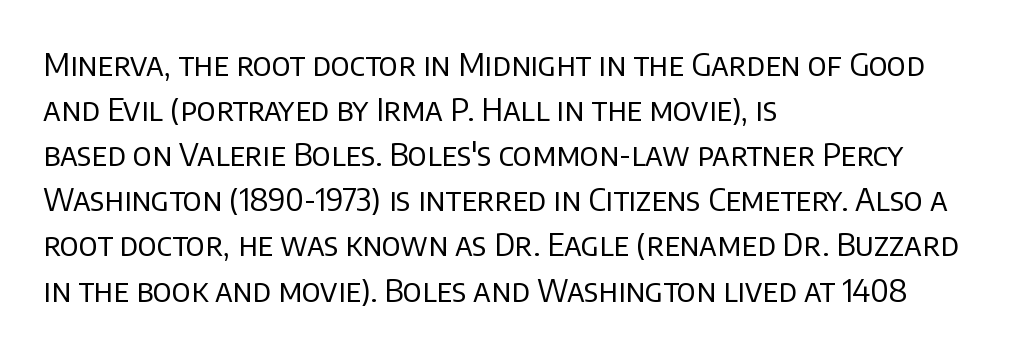
The image shows 32 px regular-weight sans-serif type, upright; set left-aligned, normal line spacing (1.41x), normal letter spacing, not underlined; low stroke contrast and a large x-height.
